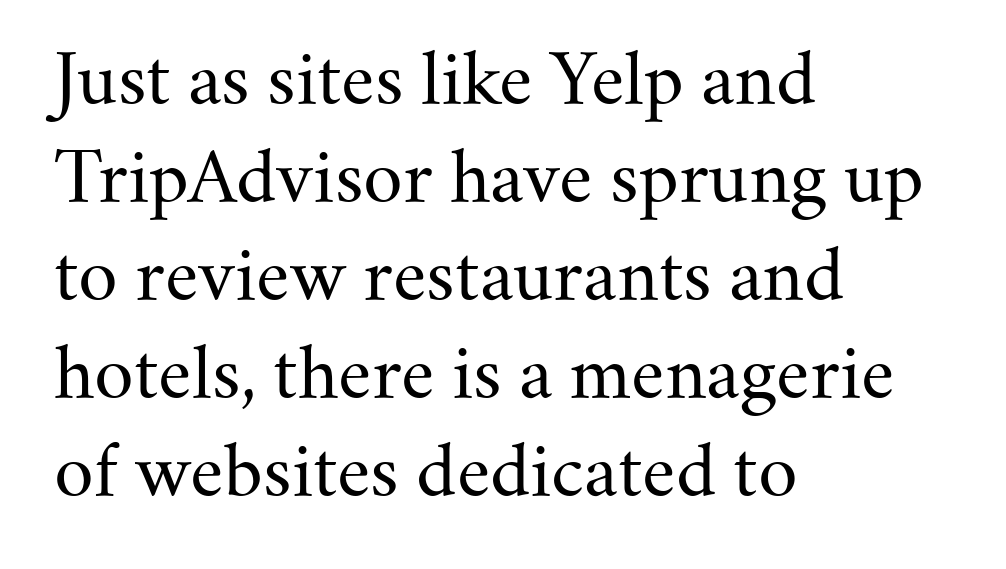
The image shows 69 px regular-weight serif type, upright; set left-aligned, normal line spacing (1.42x), normal letter spacing, not underlined; medium stroke contrast and a small x-height.
